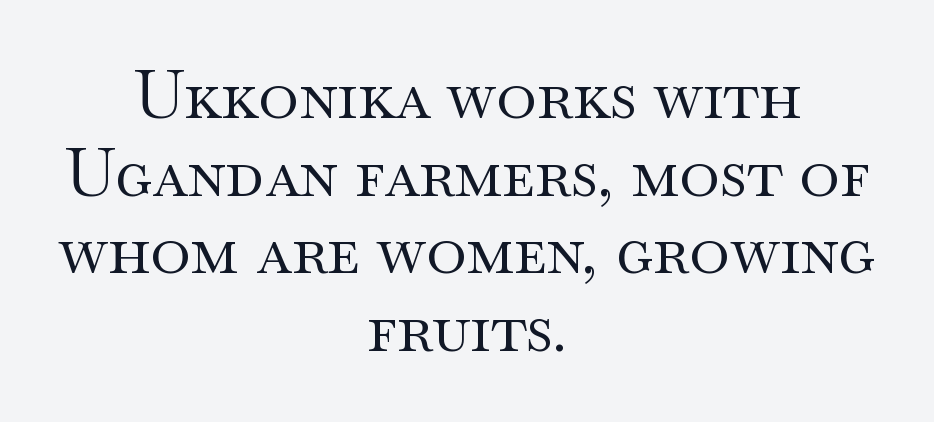
Q: Is the text bold? A: No.
Q: Is the text italic (slanted)? A: No, it is upright.
Q: Is the typeface a serif or a sans-serif typeface? A: Serif.
Q: Is the text underlined? A: No.
Q: How is the paragraph aligned? A: Centered.
Q: Is the spacing between letters normal or unusually wide? A: Normal.
Q: Is the spacing between lines tight, normal or loose? A: Tight.
Q: Width (condensed, normal, or wide)? A: Wide.
Q: Stroke contrast? A: Medium.
Q: x-height? A: Small.
Q: Monospaced? A: No.
